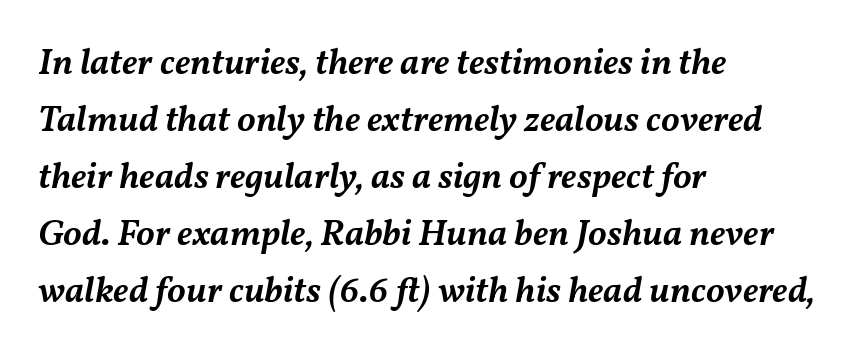
The baseline area is clear. Is there much room between lines? A standard amount, neither cramped nor airy. Look at the tracking — it's just the regular setting, nothing added. The letters advance in unequal steps, a hallmark of proportional type. Casual observation: everything's shoved over to the left.
